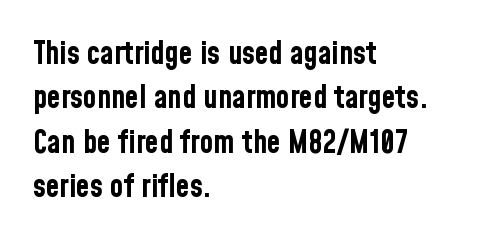
Q: Is the text bold? A: Yes.
Q: Is the text italic (slanted)? A: No, it is upright.
Q: Is the typeface a serif or a sans-serif typeface? A: Sans-serif.
Q: Is the text underlined? A: No.
Q: How is the paragraph aligned? A: Left-aligned.
Q: Is the spacing between letters normal or unusually wide? A: Normal.
Q: Is the spacing between lines tight, normal or loose? A: Normal.
Q: Width (condensed, normal, or wide)? A: Condensed.
Q: Stroke contrast? A: Low.
Q: x-height? A: Medium.
Q: Monospaced? A: No.
